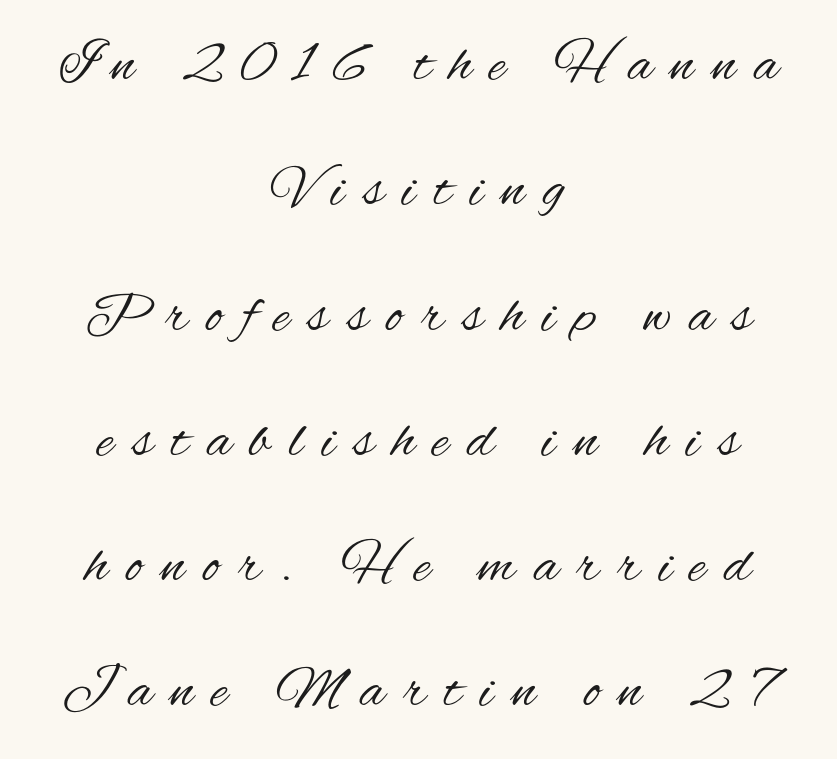
Q: Is the text bold? A: No.
Q: Is the text italic (slanted)? A: Yes.
Q: Is the typeface a serif or a sans-serif typeface? A: Sans-serif.
Q: Is the text underlined? A: No.
Q: How is the paragraph aligned? A: Centered.
Q: Is the spacing between letters normal or unusually wide? A: Unusually wide.
Q: Is the spacing between lines tight, normal or loose? A: Loose.
Q: Width (condensed, normal, or wide)? A: Condensed.
Q: Stroke contrast? A: Medium.
Q: x-height? A: Small.
Q: Monospaced? A: No.
